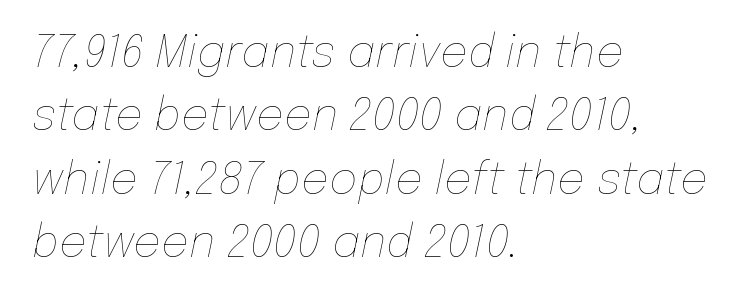
Q: Is the text bold? A: No.
Q: Is the text italic (slanted)? A: Yes, it leans right by about 12 degrees.
Q: Is the text underlined? A: No.
Q: How is the paragraph aligned? A: Left-aligned.
Q: Is the spacing between letters normal or unusually wide? A: Normal.
Q: Is the spacing between lines tight, normal or loose? A: Normal.
Q: Width (condensed, normal, or wide)? A: Normal.
Q: Stroke contrast? A: Low.
Q: x-height? A: Medium.
Q: Monospaced? A: No.
